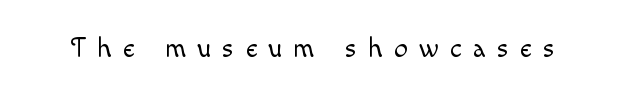
The image shows 28 px light type, upright; set unusually wide letter spacing (+0.4 em), not underlined; a small x-height.
